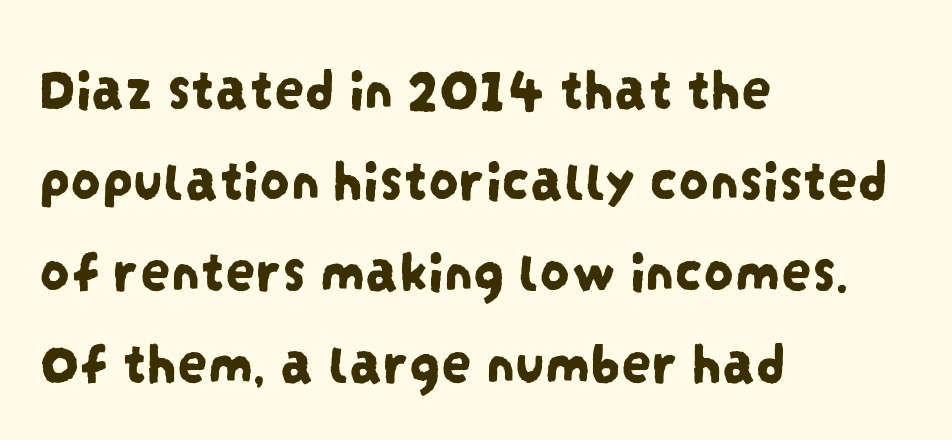
The image shows 60 px condensed sans-serif type; set left-aligned, normal line spacing (1.52x), normal letter spacing, not underlined; low stroke contrast and a large x-height.
